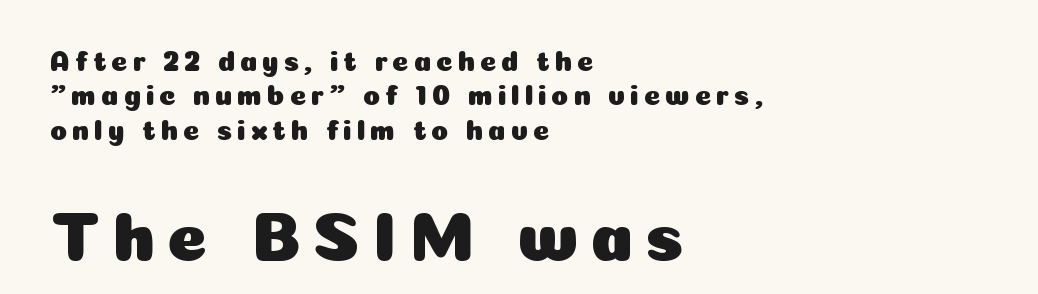
{"serif": "no", "italic": "no", "width": "normal", "stroke_contrast": "low", "x_height": "medium", "monospaced": "no", "underline": "no", "align": "left", "line_spacing_ratio": 1.23, "larger_block": "second", "size_ratio": 2.46, "glyph_px": 69}
